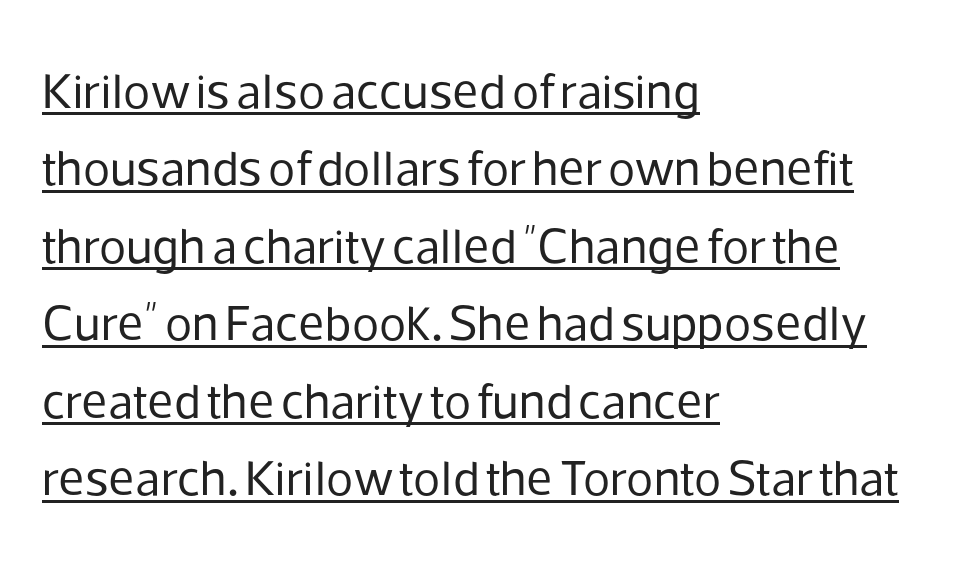
Q: Is the text bold? A: No.
Q: Is the text italic (slanted)? A: No, it is upright.
Q: Is the typeface a serif or a sans-serif typeface? A: Sans-serif.
Q: Is the text underlined? A: Yes.
Q: How is the paragraph aligned? A: Left-aligned.
Q: Is the spacing between letters normal or unusually wide? A: Normal.
Q: Is the spacing between lines tight, normal or loose? A: Normal.
Q: Width (condensed, normal, or wide)? A: Normal.
Q: Stroke contrast? A: Low.
Q: x-height? A: Medium.
Q: Monospaced? A: No.
